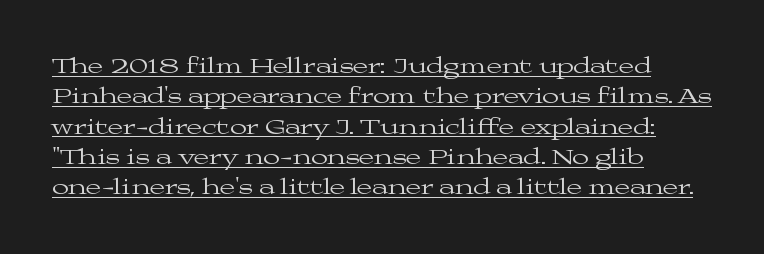
The image shows 22 px text type, upright; set left-aligned, normal line spacing (1.38x), normal letter spacing, underlined.
